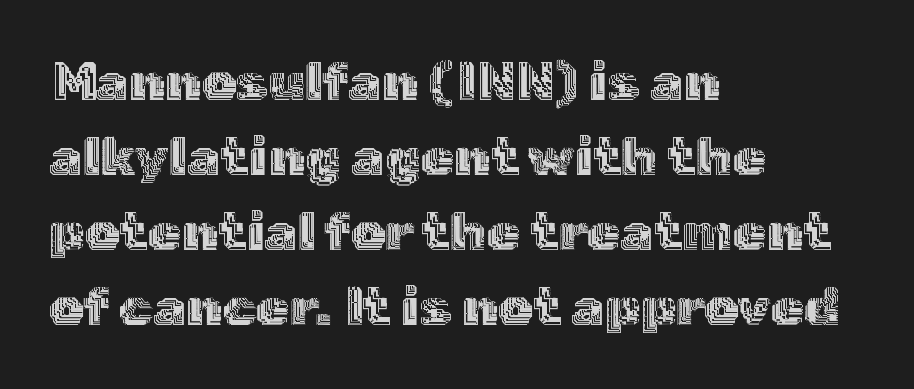
Normally led — the rows are evenly, conventionally spaced. Is this a fixed-width face? No — the glyphs have proportional, varying widths. The area under the type is left untouched. Notice how the passage keeps a crisp vertical edge on the left only. The face used here is rendered with its standard letterfit. Every stem runs plumb, perpendicular to the baseline.
